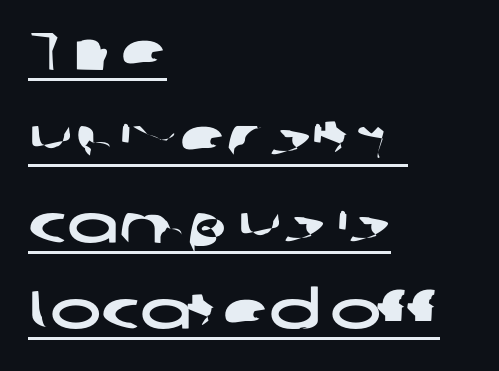
The image shows 54 px wide sans-serif type; set left-aligned, normal line spacing (1.6x), normal letter spacing, underlined; low stroke contrast and a medium x-height.
